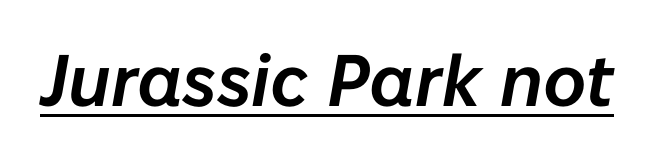
Q: Is the text italic (slanted)? A: Yes, it leans right by about 10 degrees.
Q: Is the text underlined? A: Yes.
Q: Is the spacing between letters normal or unusually wide? A: Normal.
Q: Width (condensed, normal, or wide)? A: Normal.
Q: Stroke contrast? A: Low.
Q: x-height? A: Medium.
Q: Monospaced? A: No.
